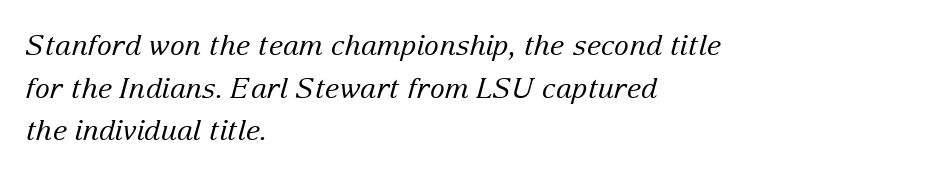
Q: Is the text bold? A: No.
Q: Is the text italic (slanted)? A: Yes, it leans right by about 15 degrees.
Q: Is the typeface a serif or a sans-serif typeface? A: Serif.
Q: Is the text underlined? A: No.
Q: How is the paragraph aligned? A: Left-aligned.
Q: Is the spacing between letters normal or unusually wide? A: Normal.
Q: Is the spacing between lines tight, normal or loose? A: Normal.
Q: Width (condensed, normal, or wide)? A: Normal.
Q: Stroke contrast? A: Low.
Q: x-height? A: Medium.
Q: Monospaced? A: No.
